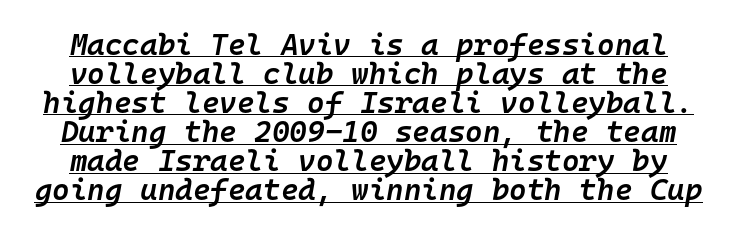
{"italic": "yes", "lean": "right", "slant_degrees": 10, "bold": "semi", "weight": "semibold", "width": "normal", "stroke_contrast": "low", "x_height": "medium", "monospaced": "yes", "underline": "yes", "line_spacing": "tight", "line_spacing_ratio": 0.97, "letter_spacing": "normal", "letter_spacing_em": 0.0, "glyph_px": 30}
